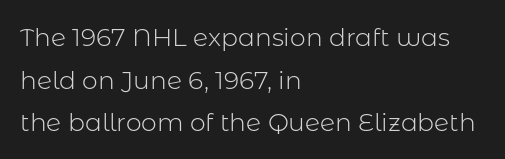
No extra ink here — the face is not bold. The compositor pushed each line to the left boundary. Compared with typical body copy, the letter spacing here is the same. Just letters on the line, the space beneath them empty. Unlike italic type, these characters show no tilt at all.
